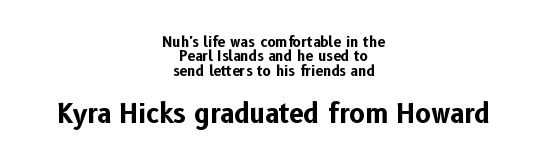
Look at the glyph heights: the lower group is clearly the bigger setting. Notice how descenders almost collide with the ascenders below — that's tight leading. Short and long lines alike share a common midpoint. Thick stems and heavy bowls — unmistakably bold.
